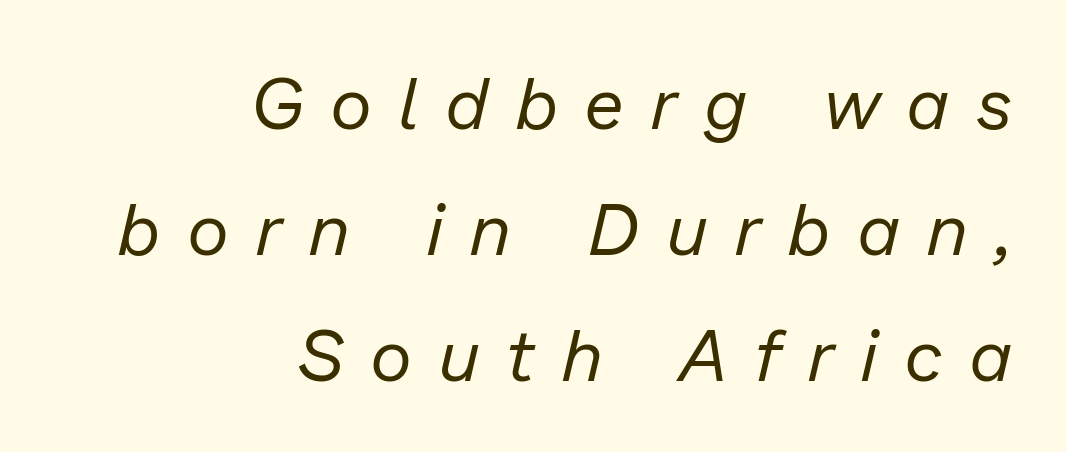
{"italic": "yes", "lean": "right", "slant_degrees": 13, "bold": "no", "weight": "regular", "width": "normal", "stroke_contrast": "low", "x_height": "medium", "monospaced": "no", "underline": "no", "align": "right", "line_spacing_ratio": 1.75, "letter_spacing": "wide", "letter_spacing_em": 0.39, "glyph_px": 72}
